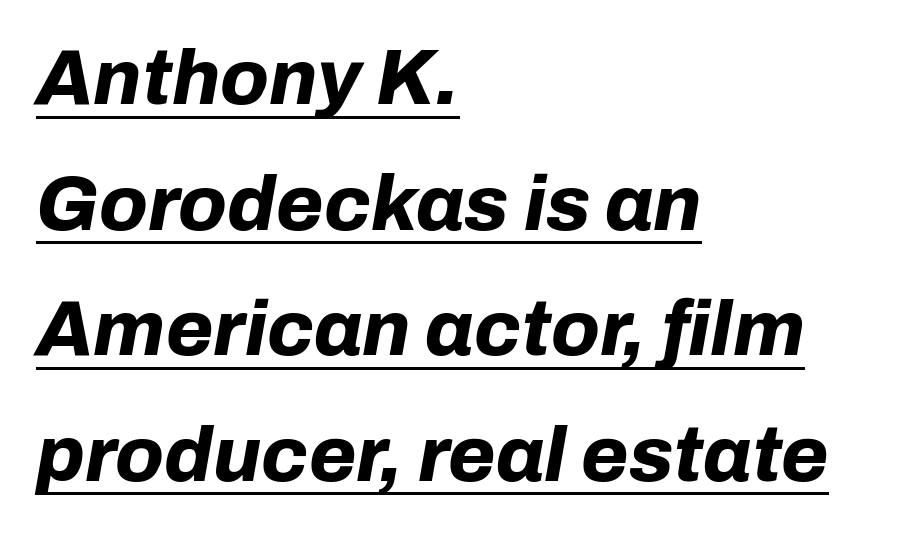
Q: Is the text bold? A: Yes.
Q: Is the text italic (slanted)? A: Yes, it leans right by about 10 degrees.
Q: Is the text underlined? A: Yes.
Q: How is the paragraph aligned? A: Left-aligned.
Q: Is the spacing between letters normal or unusually wide? A: Normal.
Q: Is the spacing between lines tight, normal or loose? A: Normal.
Q: Width (condensed, normal, or wide)? A: Normal.
Q: Stroke contrast? A: Low.
Q: x-height? A: Medium.
Q: Monospaced? A: No.
